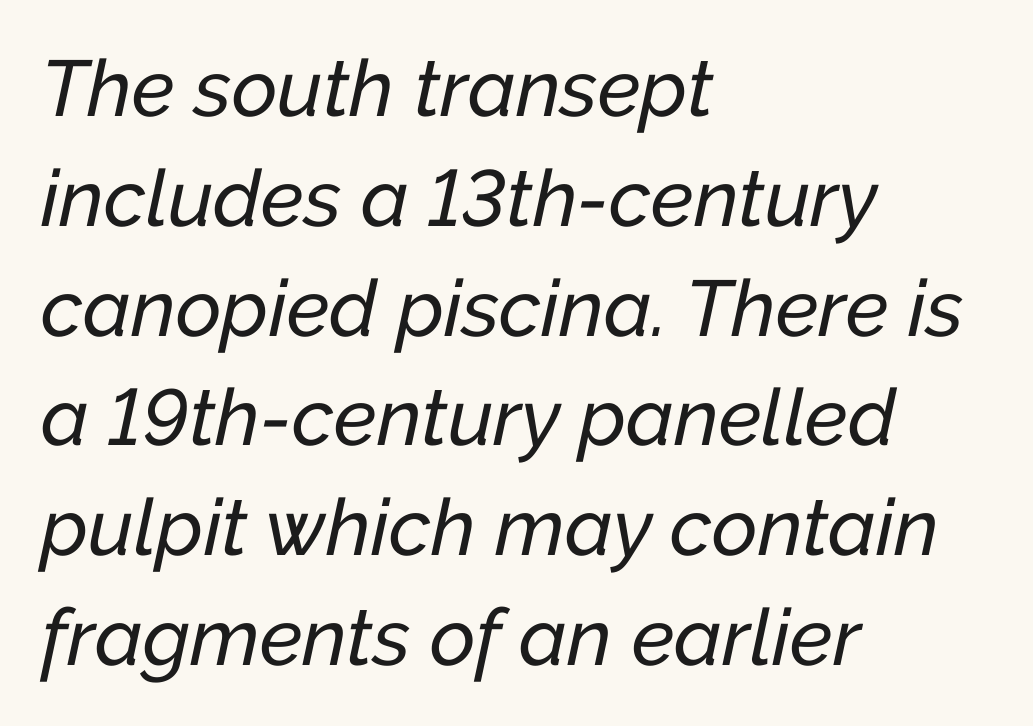
The image shows 79 px text type, italic (leaning right); set left-aligned, normal line spacing (1.39x), normal letter spacing, not underlined; low stroke contrast and a medium x-height.
